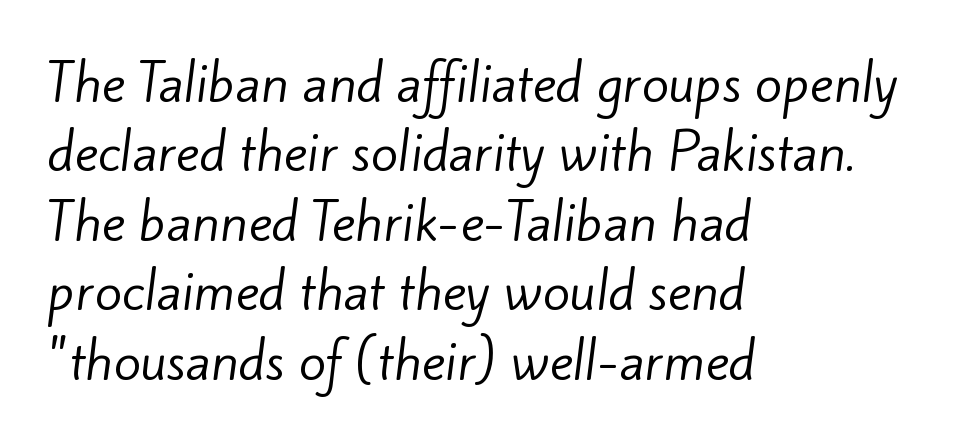
The passage shown is typed in a proportional face where columns would drift. Decoration check: the copy has no underline. Rows of type keep a routine distance in the vertical direction. Line starts are locked; line ends wander.
